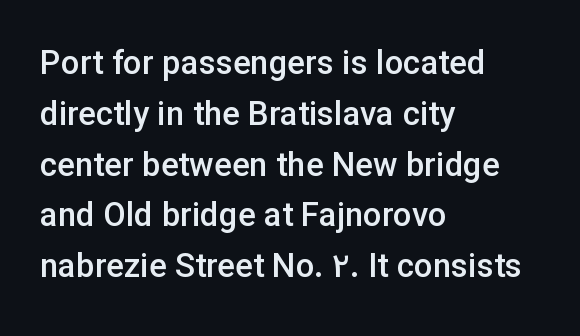
{"serif": "no", "italic": "no", "bold": "semi", "weight": "semibold", "width": "normal", "stroke_contrast": "low", "x_height": "medium", "monospaced": "no", "underline": "no", "align": "left", "line_spacing": "normal", "line_spacing_ratio": 1.54, "letter_spacing": "normal", "letter_spacing_em": 0.0, "glyph_px": 33}
